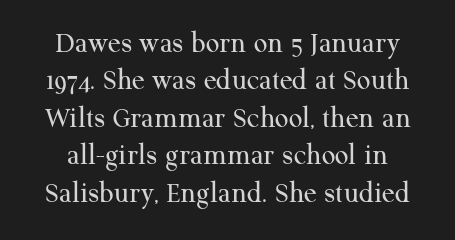
Q: Is the text bold? A: No.
Q: Is the text italic (slanted)? A: No, it is upright.
Q: Is the typeface a serif or a sans-serif typeface? A: Serif.
Q: Is the text underlined? A: No.
Q: Is the spacing between letters normal or unusually wide? A: Normal.
Q: Is the spacing between lines tight, normal or loose? A: Normal.
Q: Width (condensed, normal, or wide)? A: Normal.
Q: Stroke contrast? A: Medium.
Q: x-height? A: Medium.
Q: Monospaced? A: No.
